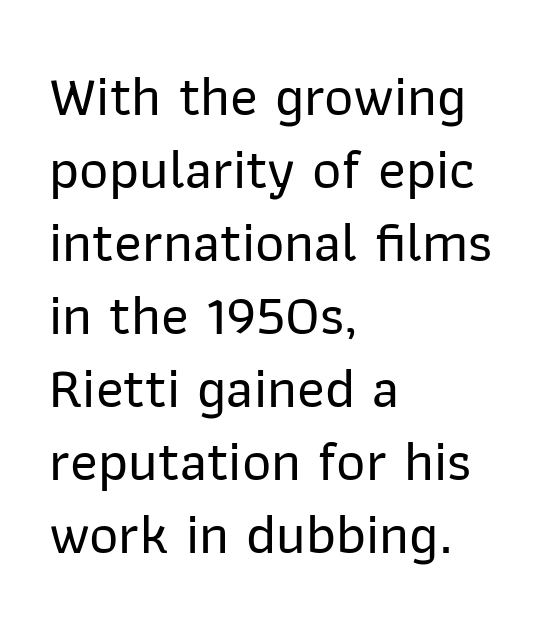
The image shows 57 px sans-serif type, upright; set left-aligned, normal line spacing (1.28x), normal letter spacing, not underlined; low stroke contrast and a medium x-height.
